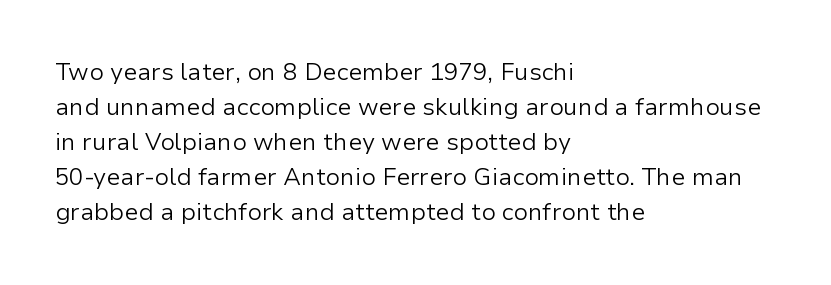
{"italic": "no", "bold": "no", "underline": "no", "align": "left", "line_spacing": "normal", "line_spacing_ratio": 1.46, "letter_spacing": "normal", "letter_spacing_em": 0.0, "glyph_px": 24}
